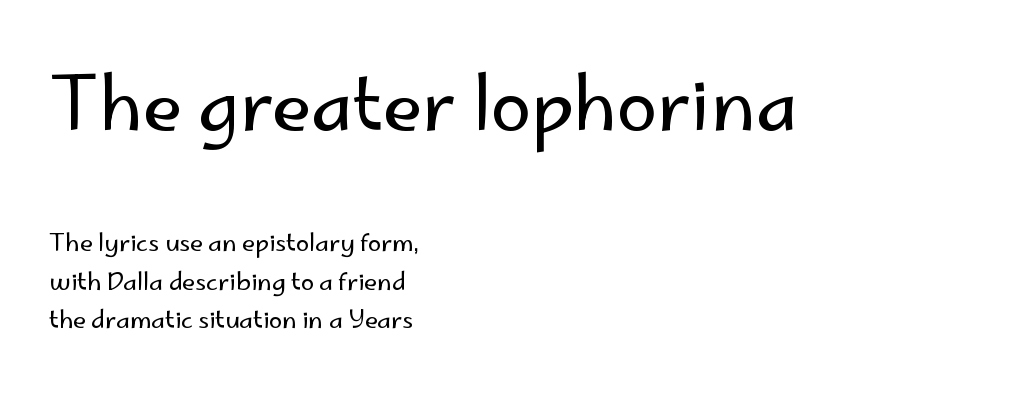
{"serif": "no", "italic": "no", "bold": "no", "weight": "regular", "width": "normal", "stroke_contrast": "low", "x_height": "small", "monospaced": "no", "underline": "no", "align": "left", "line_spacing": "normal", "line_spacing_ratio": 1.6, "letter_spacing": "normal", "letter_spacing_em": 0.0, "larger_block": "first", "size_ratio": 3.04, "glyph_px": 73}
